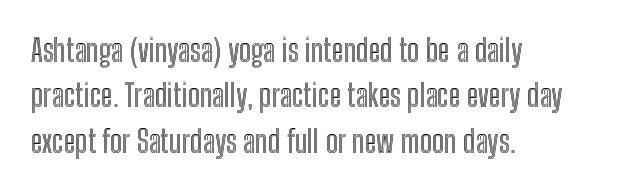
The image shows 31 px condensed type, upright; set left-aligned, normal line spacing (1.46x), normal letter spacing, not underlined; a medium x-height.
